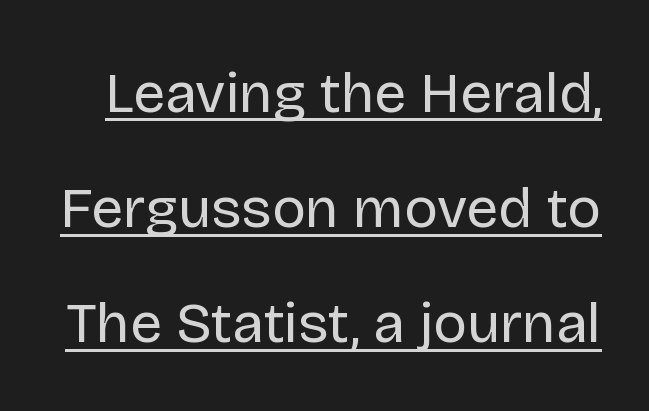
You could fit nearly another row in the gap between these rows. Words appear dense and cohesive because spacing is normal. You can tell from the bare stems that sans-serif type was used. Counters stay open thanks to moderate or lighter strokes. Varying glyph widths throughout — classic text-font behaviour.
